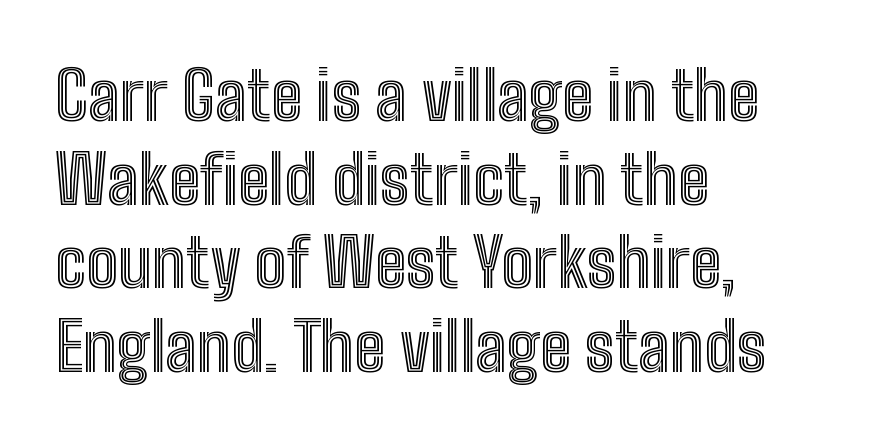
The image shows 67 px condensed type, upright; set left-aligned, normal line spacing (1.25x), normal letter spacing, not underlined; a medium x-height.
